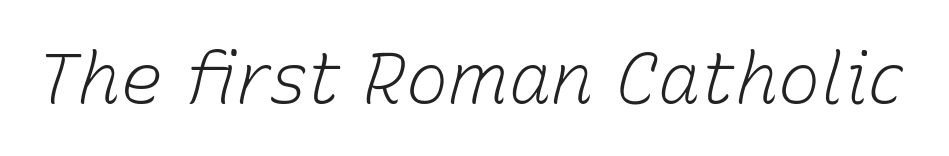
The face used here has a pronounced slope to its letters. The glyphs are unaccompanied by any horizontal stroke below them. Default kerning and tracking; the words read as compact shapes. Compared with a typical body face, this is equally light or lighter still. The passage shown is typed in a proportional face where columns would drift.
